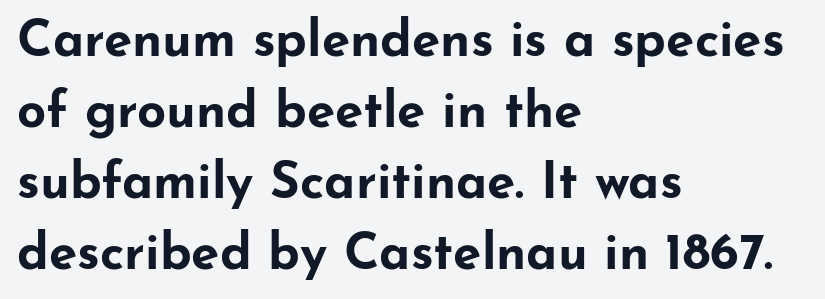
The image shows 51 px bold, wide sans-serif type, upright; set left-aligned, normal line spacing (1.39x), normal letter spacing, not underlined; low stroke contrast and a small x-height.
